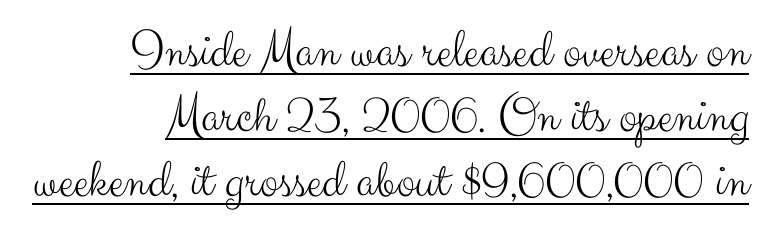
Q: Is the text bold? A: No.
Q: Is the text italic (slanted)? A: Yes.
Q: Is the typeface a serif or a sans-serif typeface? A: Sans-serif.
Q: Is the text underlined? A: Yes.
Q: How is the paragraph aligned? A: Right-aligned.
Q: Is the spacing between letters normal or unusually wide? A: Normal.
Q: Width (condensed, normal, or wide)? A: Normal.
Q: Stroke contrast? A: Medium.
Q: x-height? A: Small.
Q: Monospaced? A: No.
